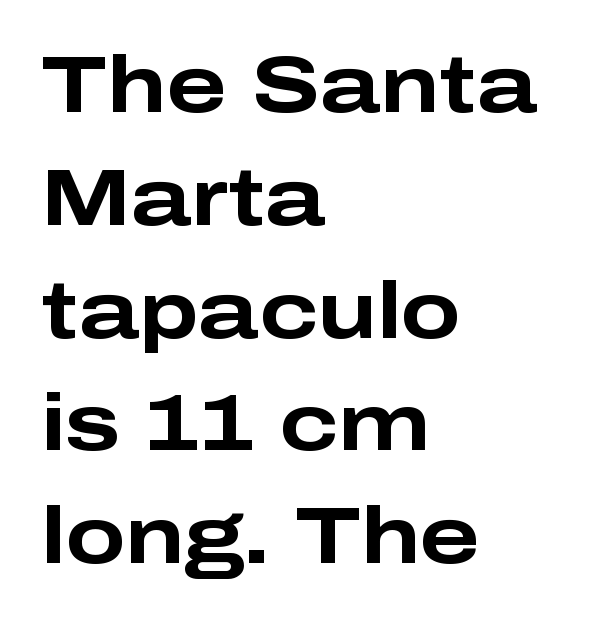
Q: Is the text bold? A: Yes.
Q: Is the text italic (slanted)? A: No, it is upright.
Q: Is the typeface a serif or a sans-serif typeface? A: Sans-serif.
Q: Is the text underlined? A: No.
Q: How is the paragraph aligned? A: Left-aligned.
Q: Is the spacing between letters normal or unusually wide? A: Normal.
Q: Is the spacing between lines tight, normal or loose? A: Normal.
Q: Width (condensed, normal, or wide)? A: Wide.
Q: Stroke contrast? A: Low.
Q: x-height? A: Medium.
Q: Monospaced? A: No.
